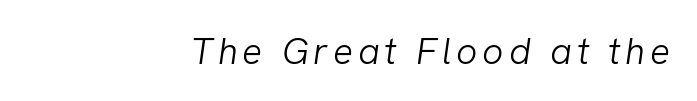
The image shows 37 px light type, italic (leaning right); set right-aligned, not underlined; low stroke contrast and a medium x-height.
